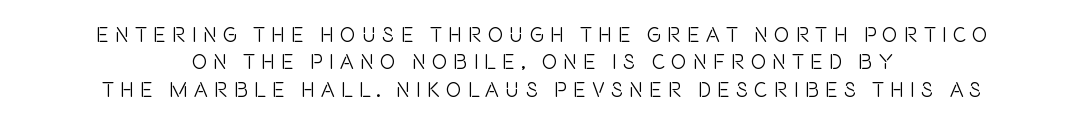
Does the lettering tilt? It doesn't — this is upright. Horizontally, the lines are justified to the midpoint only. Students, observe: this is what conventionally led text looks like. No word sits above an underline. Tracking here is generous; glyphs stand well apart from one another.
